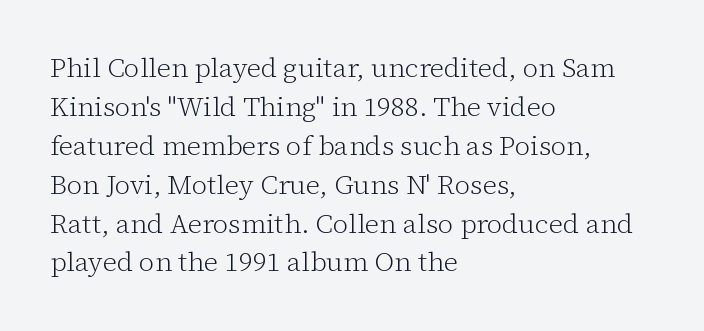
The image shows 27 px text type, upright; set left-aligned, normal line spacing (1.44x), normal letter spacing, not underlined.
